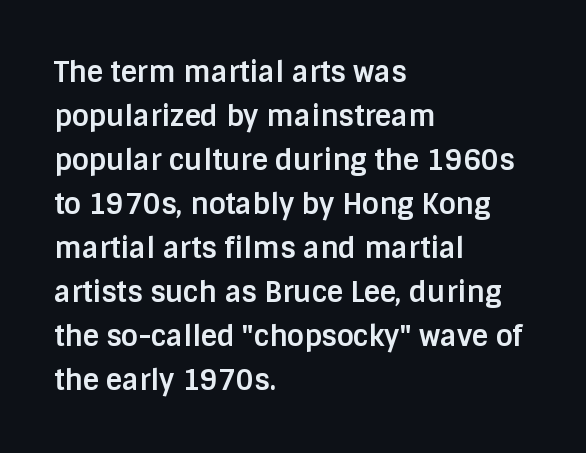
Q: Is the text bold? A: Yes.
Q: Is the text italic (slanted)? A: No, it is upright.
Q: Is the typeface a serif or a sans-serif typeface? A: Sans-serif.
Q: Is the text underlined? A: No.
Q: How is the paragraph aligned? A: Left-aligned.
Q: Is the spacing between letters normal or unusually wide? A: Normal.
Q: Is the spacing between lines tight, normal or loose? A: Normal.
Q: Width (condensed, normal, or wide)? A: Normal.
Q: Stroke contrast? A: Low.
Q: x-height? A: Large.
Q: Monospaced? A: No.
